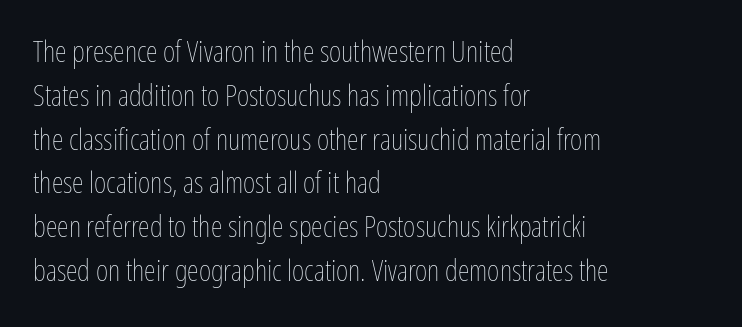
Q: Is the text bold? A: No.
Q: Is the text italic (slanted)? A: No, it is upright.
Q: Is the text underlined? A: No.
Q: How is the paragraph aligned? A: Left-aligned.
Q: Is the spacing between letters normal or unusually wide? A: Normal.
Q: Is the spacing between lines tight, normal or loose? A: Normal.
Q: Width (condensed, normal, or wide)? A: Condensed.
Q: Stroke contrast? A: Low.
Q: x-height? A: Medium.
Q: Monospaced? A: No.
